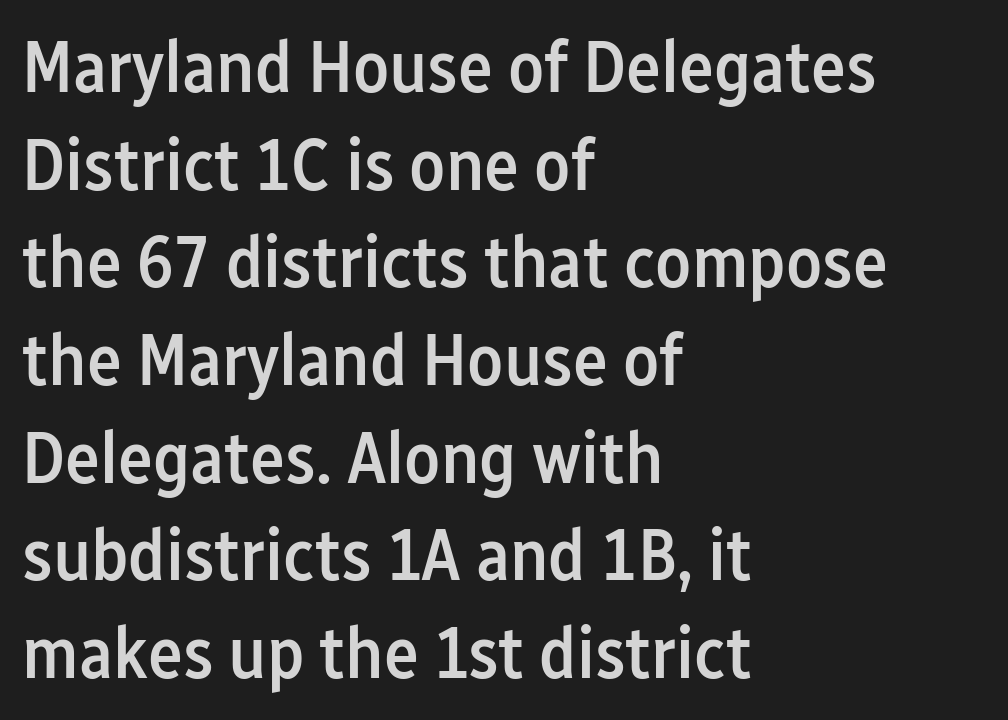
Q: Is the text bold? A: Semi-bold.
Q: Is the text italic (slanted)? A: No, it is upright.
Q: Is the typeface a serif or a sans-serif typeface? A: Sans-serif.
Q: Is the text underlined? A: No.
Q: How is the paragraph aligned? A: Left-aligned.
Q: Is the spacing between letters normal or unusually wide? A: Normal.
Q: Is the spacing between lines tight, normal or loose? A: Normal.
Q: Width (condensed, normal, or wide)? A: Condensed.
Q: Stroke contrast? A: Low.
Q: x-height? A: Medium.
Q: Monospaced? A: No.
